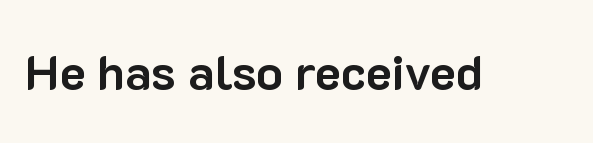
The image shows 49 px bold sans-serif type, upright; set normal letter spacing, not underlined; low stroke contrast and a medium x-height.
